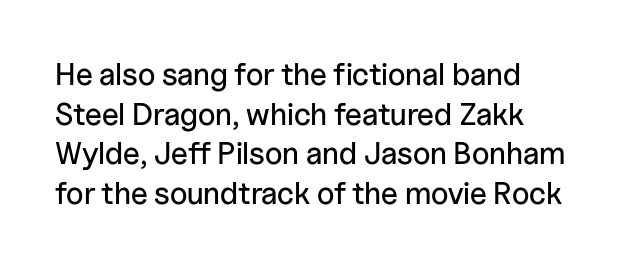
Q: Is the text italic (slanted)? A: No, it is upright.
Q: Is the typeface a serif or a sans-serif typeface? A: Sans-serif.
Q: Is the text underlined? A: No.
Q: How is the paragraph aligned? A: Left-aligned.
Q: Is the spacing between letters normal or unusually wide? A: Normal.
Q: Is the spacing between lines tight, normal or loose? A: Normal.
Q: Width (condensed, normal, or wide)? A: Normal.
Q: Stroke contrast? A: Low.
Q: x-height? A: Medium.
Q: Monospaced? A: No.
